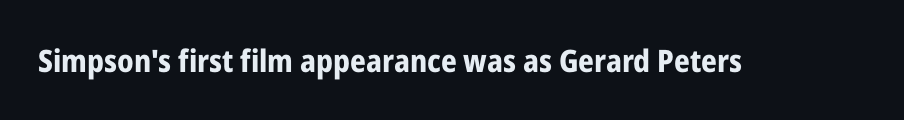
Proportional: the letters do not fall into vertical columns. Anything drawn beneath the words? Only blank space. Ordinary non-slanted type is in use. In terms of weight, the rendering is a true, heavy bold.
